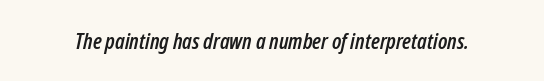
The image shows 22 px text type, italic (leaning right); set normal letter spacing, not underlined.
